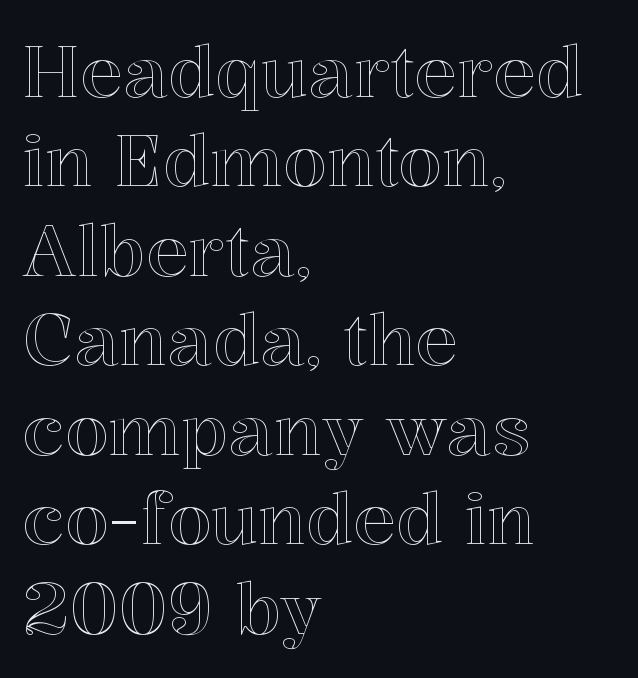
{"italic": "no", "width": "normal", "x_height": "medium", "monospaced": "no", "underline": "no", "align": "left", "line_spacing": "normal", "line_spacing_ratio": 1.26, "letter_spacing": "normal", "letter_spacing_em": 0.0, "glyph_px": 71}
